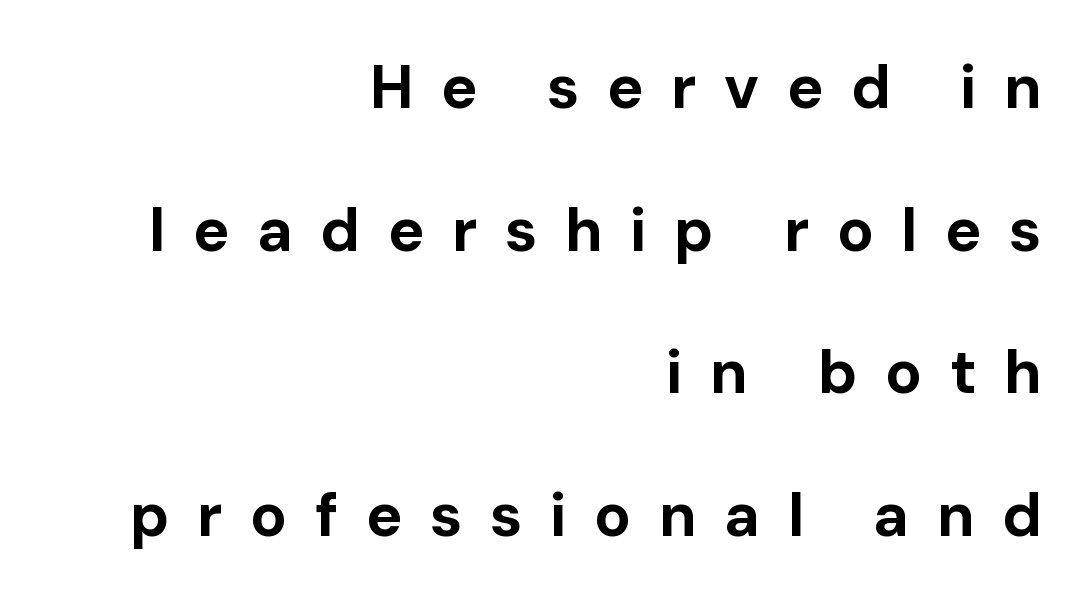
{"serif": "no", "italic": "no", "bold": "yes", "weight": "bold", "width": "normal", "stroke_contrast": "low", "x_height": "medium", "monospaced": "no", "underline": "no", "align": "right", "line_spacing": "loose", "line_spacing_ratio": 2.34, "letter_spacing": "wide", "letter_spacing_em": 0.45, "glyph_px": 61}
